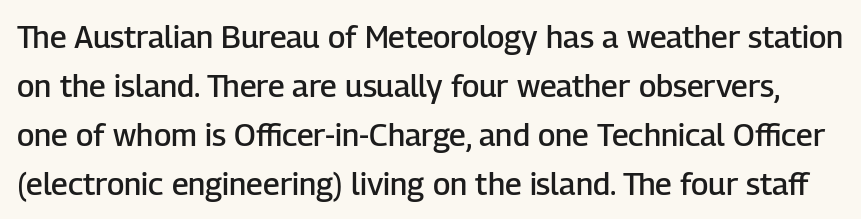
Compared with typical paragraphs, the rows here are spaced about the same. A roman cut, with each character standing at attention. Spacing verdict: proportional, widths tailored to each character. The strokes are fattened partway — semibold, not bold. Check the space under the baseline: it is left empty. Caption: standard tracking, unaltered.
